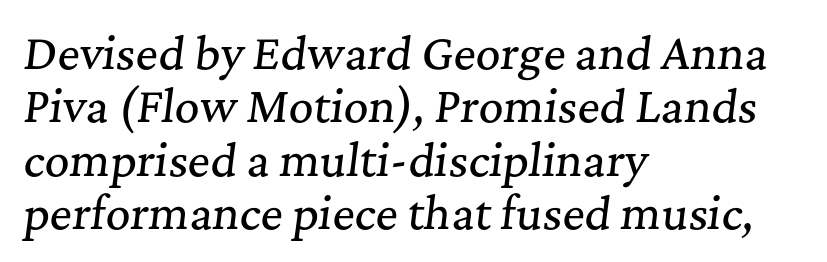
The image shows 43 px serif type, italic (leaning right); set left-aligned, line spacing 1.24x, normal letter spacing, not underlined; medium stroke contrast and a medium x-height.
